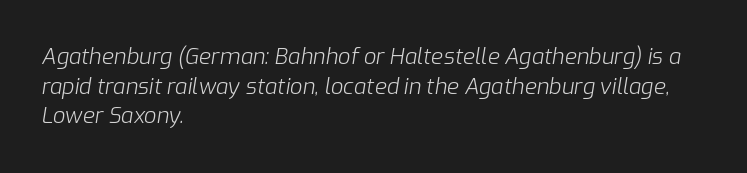
{"italic": "yes", "lean": "right", "slant_degrees": 9, "bold": "no", "underline": "no", "align": "left", "line_spacing": "normal", "line_spacing_ratio": 1.35, "letter_spacing": "normal", "letter_spacing_em": 0.0, "glyph_px": 22}
